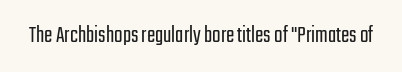
The rendering keeps characters at their native spacing. The font sits on the lighter half of the weight spectrum, regular included. Quick note: underline off. Is there any slant? The stems are plumb.
